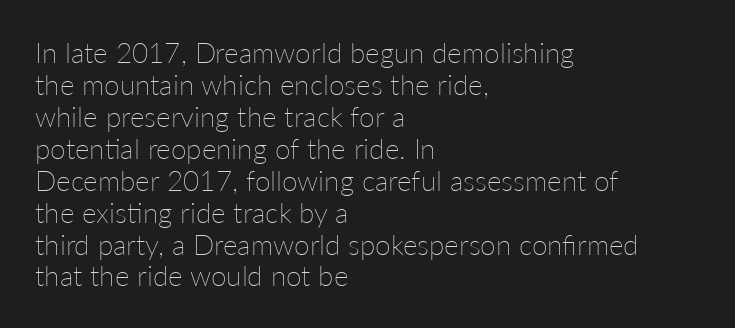
Has an underline been added? It has not. A roman cut, with each character standing at attention. Stems here are at most as thick as an everyday book face. You could barely slide anything between these rows. All the whitespace from short lines collects on the right.
